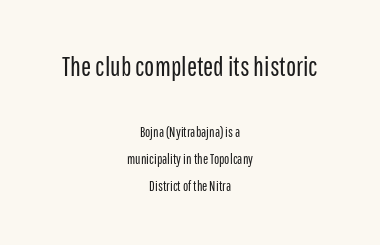
{"italic": "no", "bold": "no", "underline": "no", "align": "center", "line_spacing": "loose", "line_spacing_ratio": 1.92, "letter_spacing": "normal", "letter_spacing_em": 0.0, "larger_block": "first", "size_ratio": 1.93, "glyph_px": 27}
